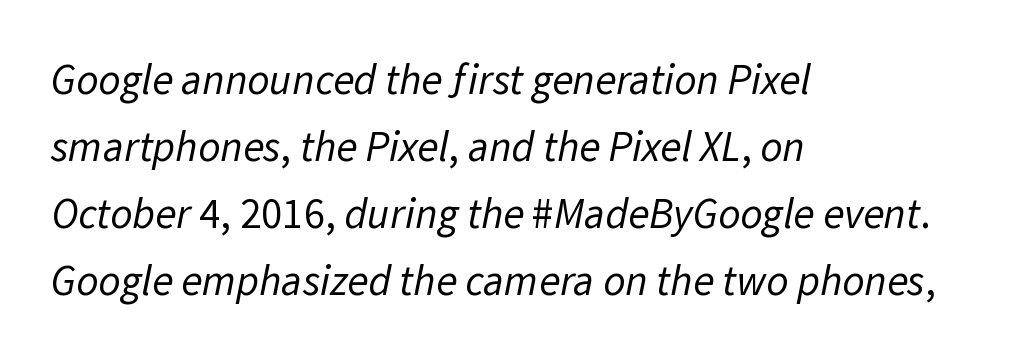
The image shows 43 px regular-weight sans-serif type; set left-aligned, normal line spacing (1.56x), normal letter spacing, not underlined; low stroke contrast and a medium x-height.
